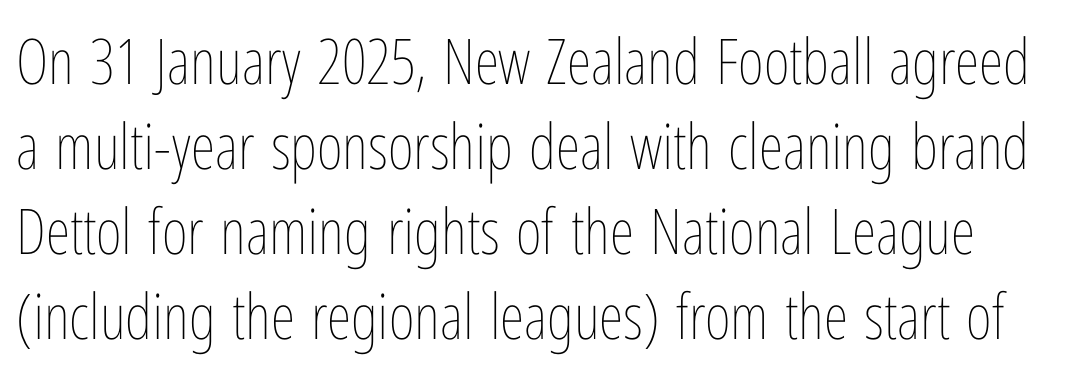
The image shows 63 px thin, condensed type, upright; set normal line spacing (1.35x), normal letter spacing, not underlined; low stroke contrast and a medium x-height.
